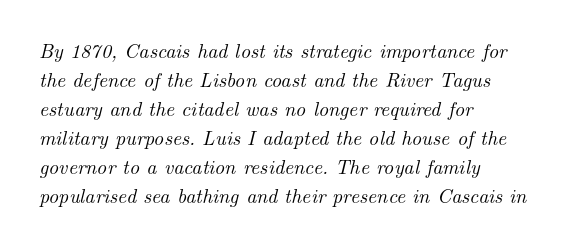
The text carries the slant typical of an italic or oblique font. Which margin do the lines hug? The left one — the right edge is uneven. The baseline area is clear. Honestly, the letter spacing is just normal — you wouldn't notice it. Is there much room between lines? A standard amount, neither cramped nor airy.
